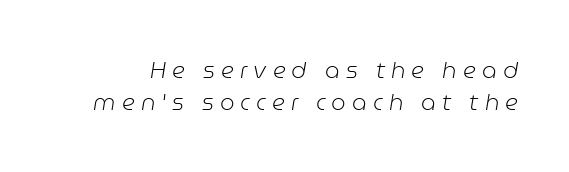
Decoration check: the copy has no underline. The designer left line spacing at the default. A typesetter would call this heavily tracked-out type. These glyphs show unthickened strokes, regular width or finer.
